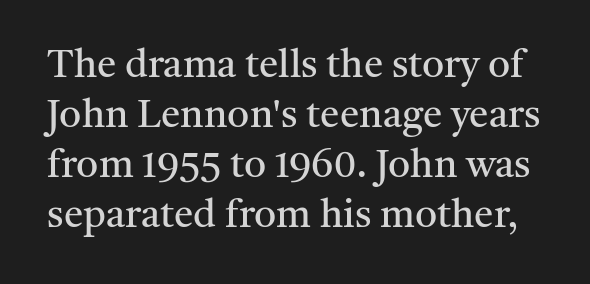
The rendering uses natural spacing where letterforms have individual widths. The line-height multiplier appears to be the usual default. The text was rendered using a seriffed face with decorative stroke endings. The weight would be labelled regular, book, light, or lighter still. How are the letters spaced? Ordinarily, with no added tracking.
